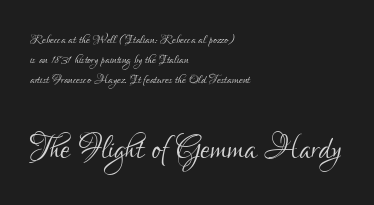
{"serif": "no", "bold": "no", "weight": "light", "width": "condensed", "stroke_contrast": "low", "x_height": "small", "monospaced": "no", "underline": "no", "align": "left", "line_spacing_ratio": 1.18, "letter_spacing": "normal", "letter_spacing_em": 0.0, "larger_block": "second", "size_ratio": 2.53, "glyph_px": 43}
